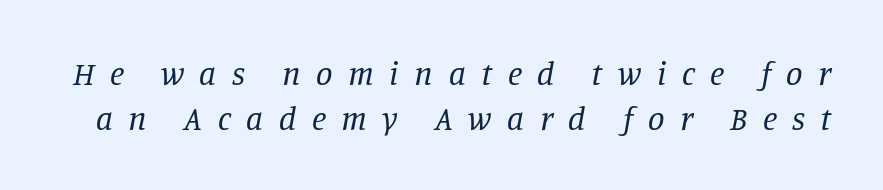
{"serif": "yes", "italic": "yes", "lean": "right", "slant_degrees": 11, "bold": "no", "weight": "regular", "width": "normal", "stroke_contrast": "low", "x_height": "large", "monospaced": "no", "underline": "no", "line_spacing": "normal", "line_spacing_ratio": 1.36, "letter_spacing": "wide", "letter_spacing_em": 0.47, "glyph_px": 33}
